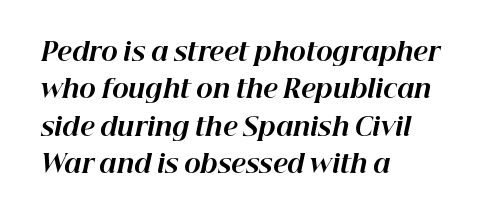
{"italic": "yes", "lean": "right", "slant_degrees": 12, "bold": "yes", "underline": "no", "align": "left", "line_spacing": "normal", "line_spacing_ratio": 1.5, "letter_spacing": "normal", "letter_spacing_em": 0.0, "glyph_px": 25}
